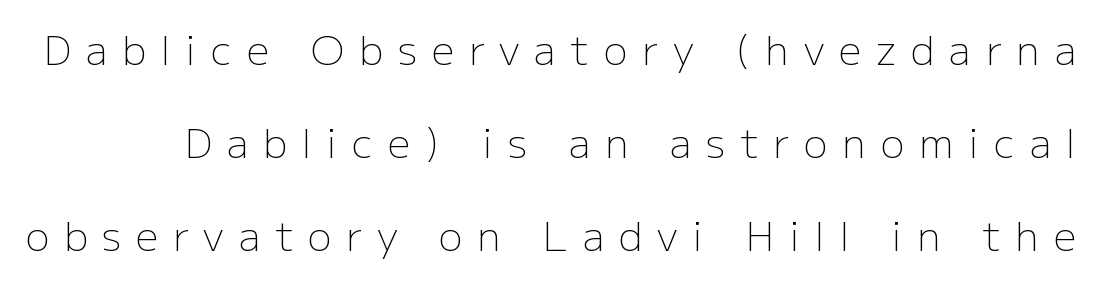
Q: Is the text bold? A: No.
Q: Is the text italic (slanted)? A: No, it is upright.
Q: Is the typeface a serif or a sans-serif typeface? A: Sans-serif.
Q: Is the text underlined? A: No.
Q: Is the spacing between letters normal or unusually wide? A: Unusually wide.
Q: Is the spacing between lines tight, normal or loose? A: Loose.
Q: Width (condensed, normal, or wide)? A: Normal.
Q: Stroke contrast? A: Low.
Q: x-height? A: Medium.
Q: Monospaced? A: No.
